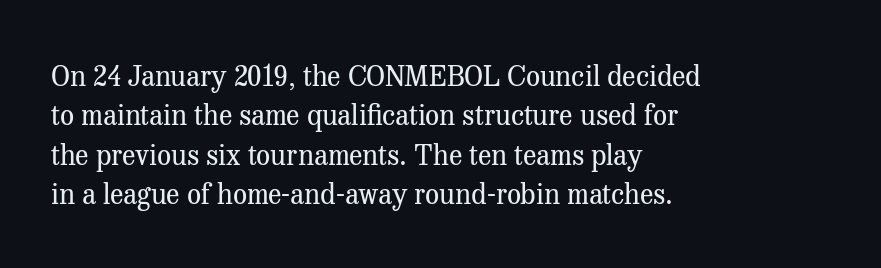
The image shows 28 px regular-weight serif type, upright; set left-aligned, normal line spacing (1.41x), normal letter spacing, not underlined; medium stroke contrast and a medium x-height.
